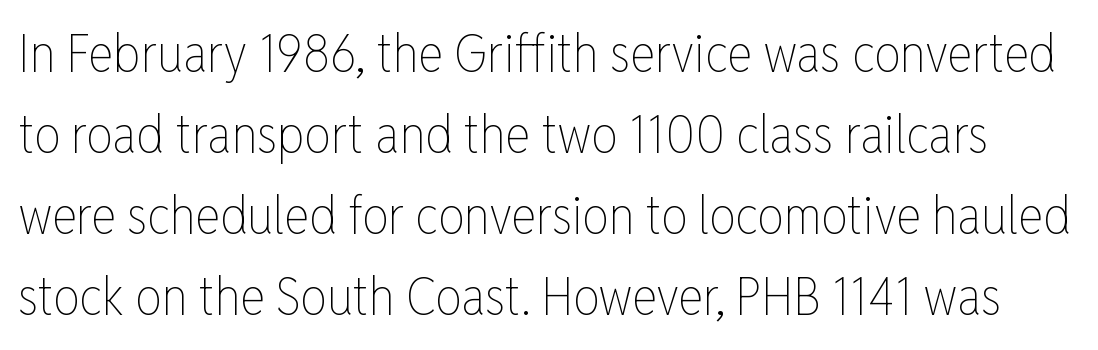
The image shows 53 px thin, condensed type, upright; set normal line spacing (1.53x), normal letter spacing, not underlined; low stroke contrast and a medium x-height.
